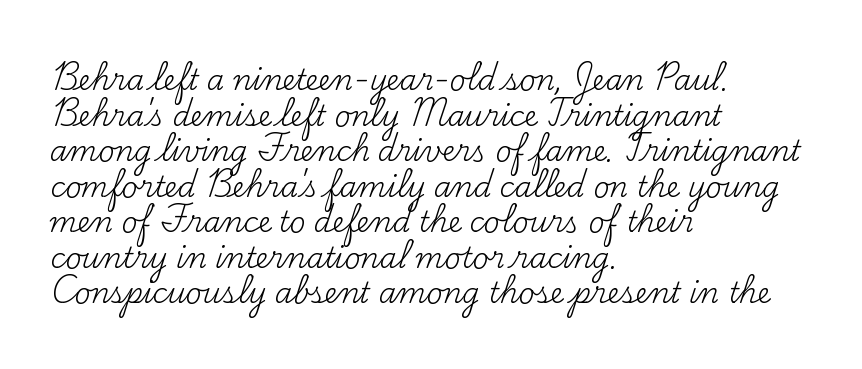
Q: Is the text bold? A: No.
Q: Is the text italic (slanted)? A: Yes.
Q: Is the typeface a serif or a sans-serif typeface? A: Serif.
Q: Is the text underlined? A: No.
Q: How is the paragraph aligned? A: Left-aligned.
Q: Is the spacing between letters normal or unusually wide? A: Normal.
Q: Is the spacing between lines tight, normal or loose? A: Normal.
Q: Width (condensed, normal, or wide)? A: Normal.
Q: Stroke contrast? A: Medium.
Q: x-height? A: Small.
Q: Monospaced? A: No.
